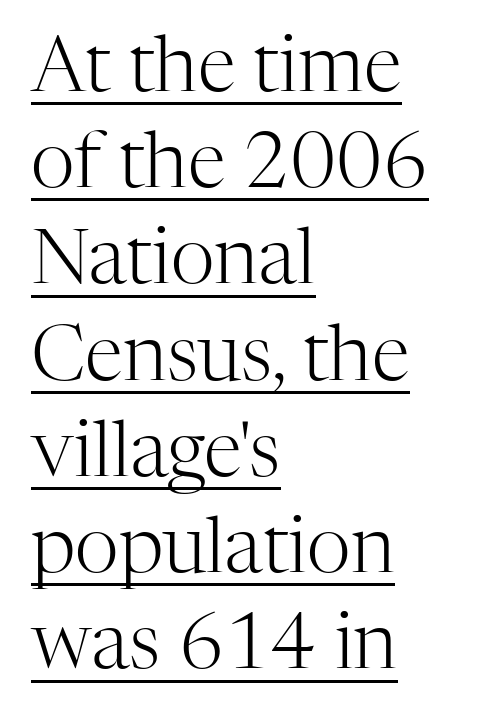
Q: Is the text bold? A: No.
Q: Is the text italic (slanted)? A: No, it is upright.
Q: Is the typeface a serif or a sans-serif typeface? A: Serif.
Q: Is the text underlined? A: Yes.
Q: How is the paragraph aligned? A: Left-aligned.
Q: Is the spacing between letters normal or unusually wide? A: Normal.
Q: Is the spacing between lines tight, normal or loose? A: Normal.
Q: Width (condensed, normal, or wide)? A: Normal.
Q: Stroke contrast? A: High.
Q: x-height? A: Medium.
Q: Monospaced? A: No.
